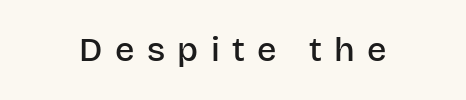
{"serif": "no", "italic": "no", "bold": "semi", "weight": "semibold", "width": "normal", "stroke_contrast": "low", "x_height": "large", "monospaced": "no", "underline": "no", "letter_spacing": "wide", "letter_spacing_em": 0.36, "glyph_px": 34}
